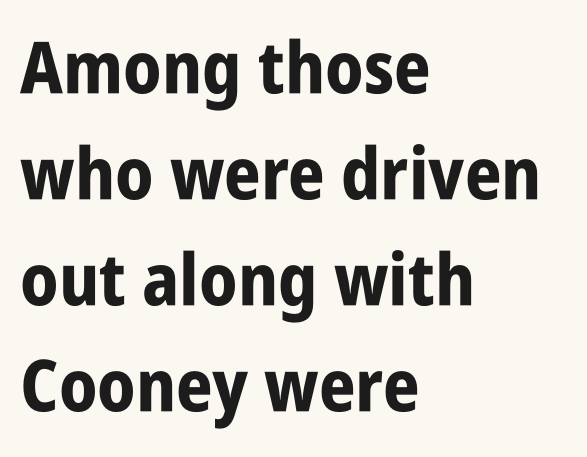
The image shows 72 px bold, condensed sans-serif type, upright; set left-aligned, normal line spacing (1.47x), normal letter spacing, not underlined; low stroke contrast and a large x-height.
